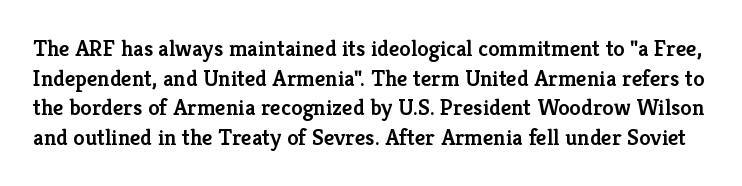
Default kerning and tracking; the words read as compact shapes. A normal amount of white space separates one row of letters from the next. Its strokes are somewhat broadened, the hallmark of semibold type. Quick note: underline off. Nope, not italic — everything's standing straight.
